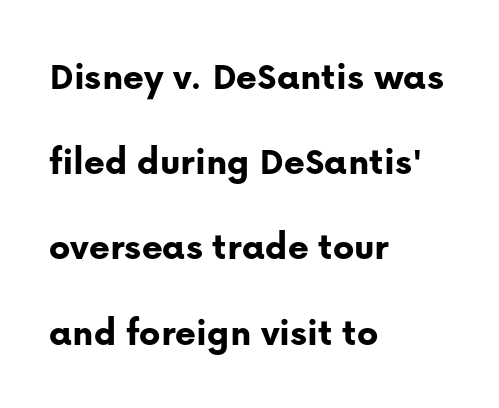
Reading down the block, your eye returns to a fixed left position each line. Spacing verdict: proportional, widths tailored to each character. These lines stand farther apart than default settings would place them. Quick note: underline off. Between one letter and the next there's only the usual sliver of space.
